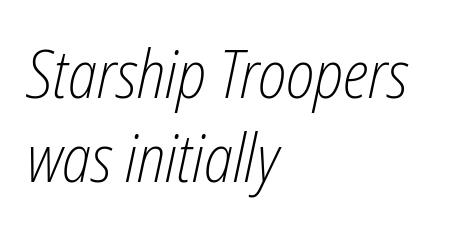
Notice how descenders clear the ascenders below comfortably — that's standard leading. Style check: oblique. Underlining? Definitely not there. Stem width sits at or under what a default text font uses.
